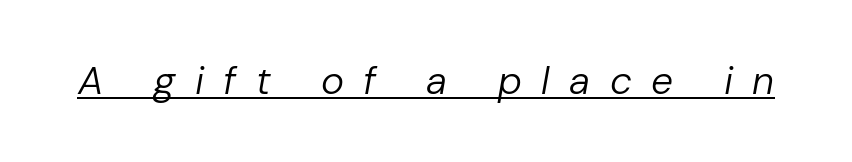
Each letter keeps its own natural width here, so spacing adapts to shape. Spacing between characters has been opened up far beyond the box default. Notice how the stems are inclined rather than vertical — that's the hallmark of italics. Weight: not bold — regular or lighter. The words here are underlined.
